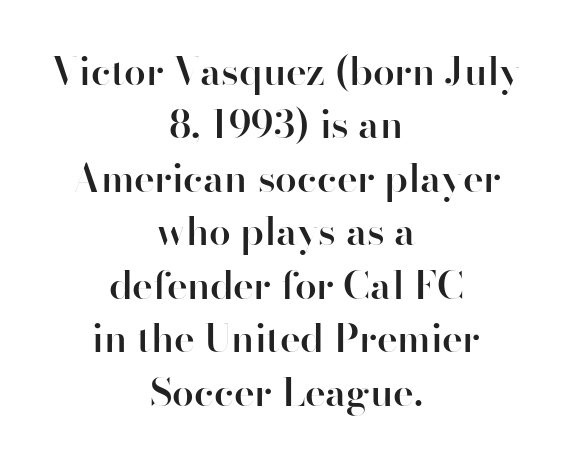
{"serif": "no", "italic": "no", "bold": "semi", "weight": "semibold", "width": "normal", "stroke_contrast": "high", "x_height": "small", "monospaced": "no", "underline": "no", "align": "center", "line_spacing": "normal", "line_spacing_ratio": 1.37, "letter_spacing": "normal", "letter_spacing_em": 0.0, "glyph_px": 39}
